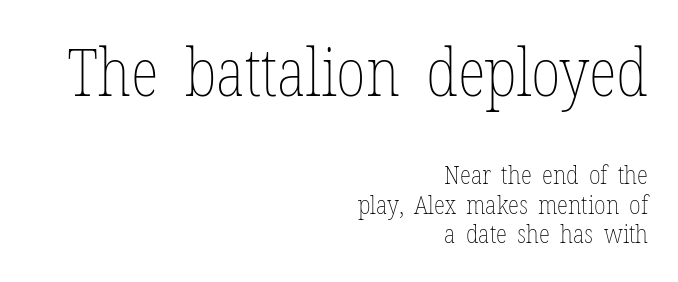
{"italic": "no", "bold": "no", "weight": "thin", "width": "condensed", "stroke_contrast": "low", "x_height": "medium", "monospaced": "no", "underline": "no", "align": "right", "line_spacing": "tight", "line_spacing_ratio": 1.14, "letter_spacing": "normal", "letter_spacing_em": 0.0, "larger_block": "first", "size_ratio": 2.54, "glyph_px": 66}
